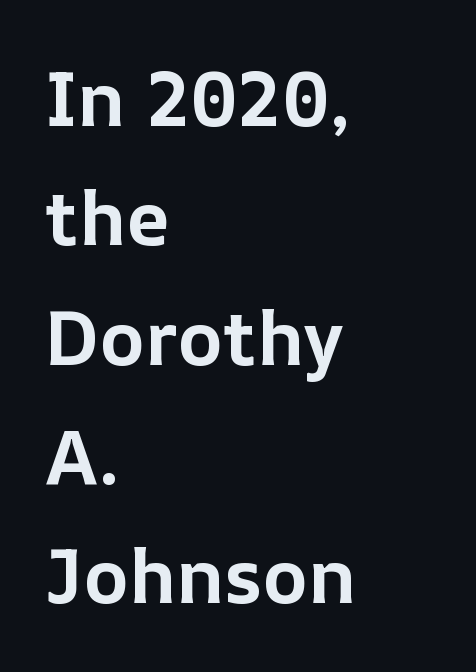
The image shows 76 px bold type, upright; set left-aligned, normal line spacing (1.57x), normal letter spacing, not underlined; low stroke contrast and a medium x-height.
